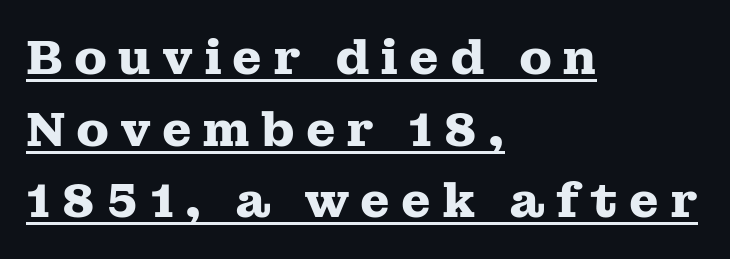
{"serif": "yes", "italic": "no", "bold": "yes", "weight": "heavy", "width": "wide", "stroke_contrast": "medium", "x_height": "medium", "monospaced": "no", "underline": "yes", "align": "left", "line_spacing": "normal", "line_spacing_ratio": 1.49, "letter_spacing": "wide", "letter_spacing_em": 0.22, "glyph_px": 48}
